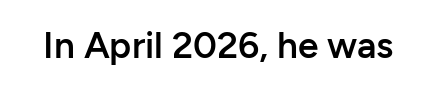
The image shows 37 px semibold sans-serif type, upright; set normal letter spacing, not underlined; low stroke contrast and a medium x-height.
